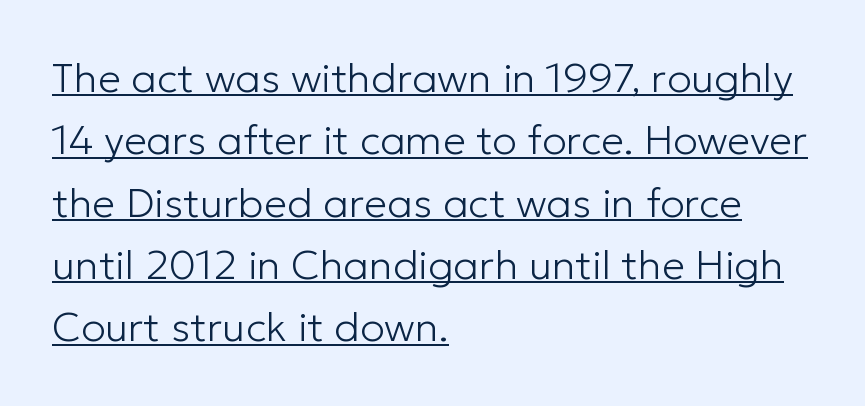
The image shows 41 px light sans-serif type, upright; set left-aligned, normal line spacing (1.52x), normal letter spacing, underlined; low stroke contrast and a medium x-height.
